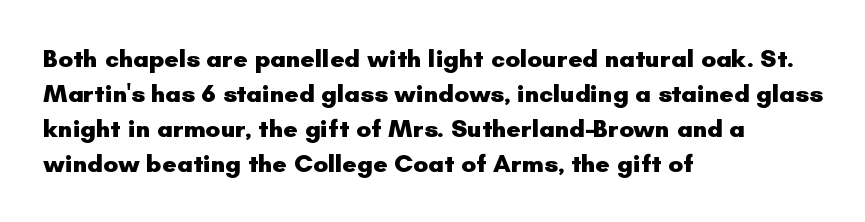
Q: Is the text bold? A: Yes.
Q: Is the text italic (slanted)? A: No, it is upright.
Q: Is the text underlined? A: No.
Q: How is the paragraph aligned? A: Left-aligned.
Q: Is the spacing between letters normal or unusually wide? A: Normal.
Q: Is the spacing between lines tight, normal or loose? A: Normal.
